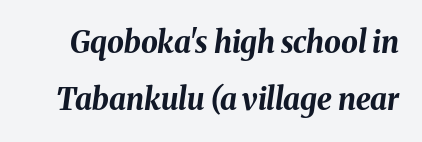
Check under the words: just untouched page. The type is set solid horizontally, with unmodified tracking. A typesetter would call this proportional, since set widths differ per character. Looking at the ascenders, they clearly lean. Bold? Absolutely — the strokes are thick and heavy.
